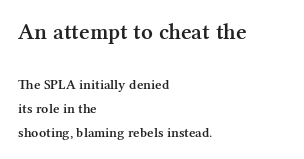
{"italic": "no", "bold": "semi", "underline": "no", "align": "left", "line_spacing_ratio": 1.71, "letter_spacing": "normal", "letter_spacing_em": 0.0, "larger_block": "first", "size_ratio": 1.64, "glyph_px": 23}
